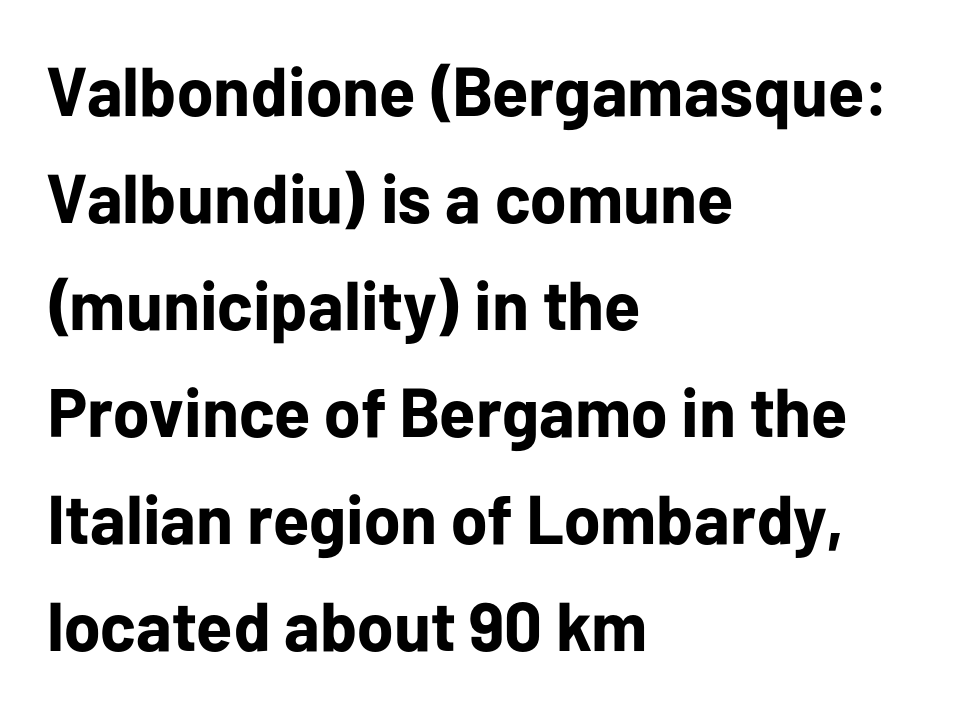
Q: Is the text bold? A: Yes.
Q: Is the text italic (slanted)? A: No, it is upright.
Q: Is the typeface a serif or a sans-serif typeface? A: Sans-serif.
Q: Is the text underlined? A: No.
Q: How is the paragraph aligned? A: Left-aligned.
Q: Is the spacing between letters normal or unusually wide? A: Normal.
Q: Is the spacing between lines tight, normal or loose? A: Normal.
Q: Width (condensed, normal, or wide)? A: Normal.
Q: Stroke contrast? A: Low.
Q: x-height? A: Medium.
Q: Monospaced? A: No.
